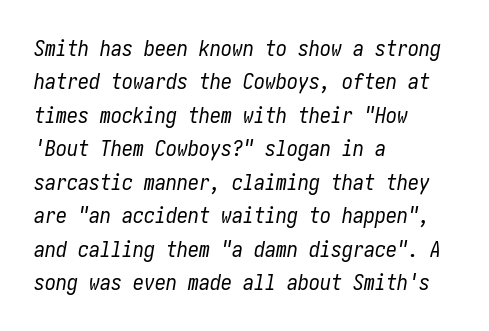
{"italic": "yes", "lean": "right", "slant_degrees": 10, "bold": "no", "underline": "no", "align": "left", "line_spacing": "normal", "line_spacing_ratio": 1.52, "letter_spacing": "normal", "letter_spacing_em": 0.0, "glyph_px": 22}
